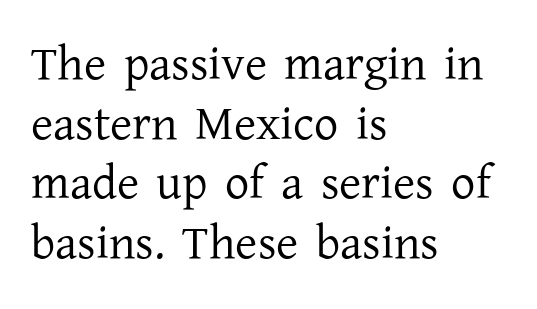
The text block is weighted toward the left margin, trailing off unevenly rightward. I'd call this a serif setting — the letters wear small feet. These lines are rendered in a variable-pitch font. No chunkiness to these letters — they're not bold. The lettering holds an erect, upright posture throughout.
